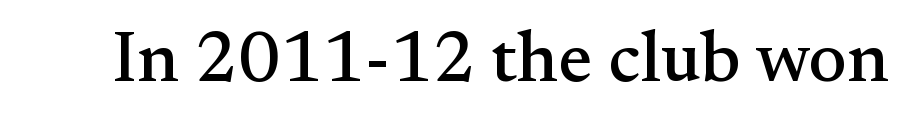
{"serif": "yes", "italic": "no", "width": "normal", "stroke_contrast": "medium", "x_height": "small", "monospaced": "no", "underline": "no", "letter_spacing": "normal", "letter_spacing_em": 0.0, "glyph_px": 72}
